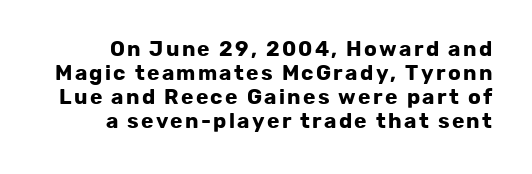
The image shows 21 px bold type, upright; set tight line spacing (1.15x), not underlined.
